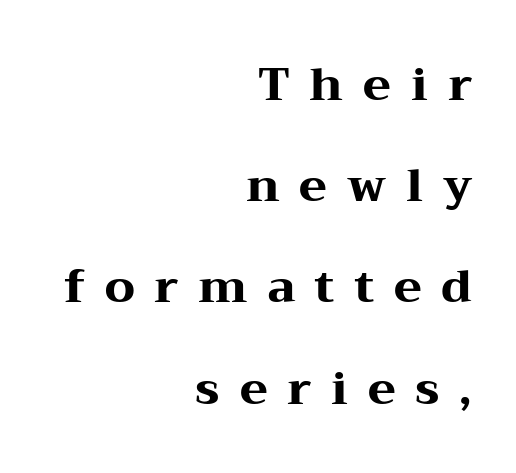
To sum up the face: it has serifs. Look at the tracking — it's clearly loosened, letters drifting apart. Each row of text sits above clean, open space. Casual observation: everything's shoved over to the right. Every character sits straight up, as roman type does.
